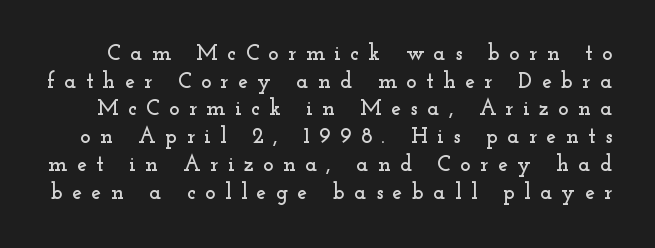
{"italic": "no", "underline": "no", "line_spacing": "normal", "line_spacing_ratio": 1.26, "letter_spacing": "wide", "letter_spacing_em": 0.43, "glyph_px": 22}
